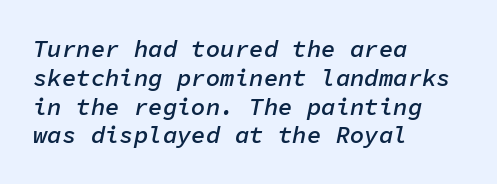
These lines stack with their left ends in a neat column. Caption: standard tracking, unaltered. The rendering uses a semibold face; strokes are thickened but not to full bold. Descenders hang freely into open space. Emphasis-style slanted type is in use.
